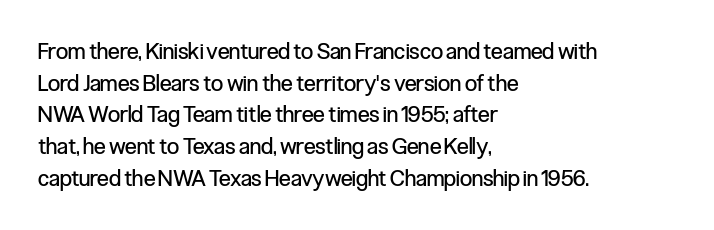
The image shows 22 px text type, upright; set left-aligned, normal line spacing (1.44x), normal letter spacing, not underlined.
